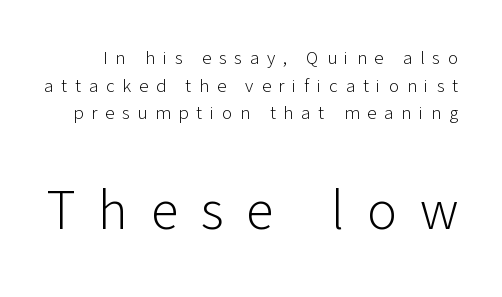
The type family on display is of the sans-serif kind. The vertical gap from one line to the next is medium. Do the characters align in a grid? No, the font is proportional. Has an underline been added? It has not. The letterforms sit at book weight or below. Does the lettering tilt? It doesn't — this is upright.
